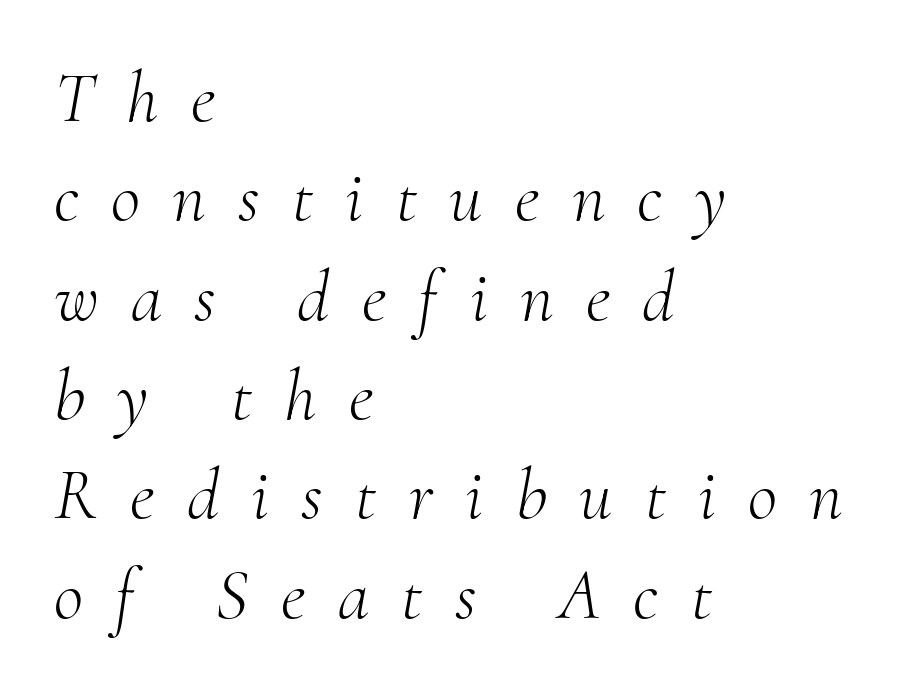
Q: Is the text bold? A: No.
Q: Is the text italic (slanted)? A: Yes, it leans right by about 10 degrees.
Q: Is the typeface a serif or a sans-serif typeface? A: Serif.
Q: Is the text underlined? A: No.
Q: How is the paragraph aligned? A: Left-aligned.
Q: Is the spacing between letters normal or unusually wide? A: Unusually wide.
Q: Is the spacing between lines tight, normal or loose? A: Normal.
Q: Width (condensed, normal, or wide)? A: Normal.
Q: Stroke contrast? A: Medium.
Q: x-height? A: Small.
Q: Monospaced? A: No.
